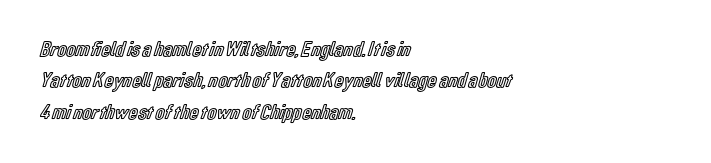
Unmarked baselines from the first word to the last. The lines in this sample share a left origin and differ only in where they stop. Summary of vertical rhythm: regular, with standard interline spacing. Inter-character spacing is left at the font's built-in metrics.
